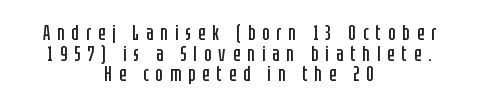
Spacing between characters has been opened up far beyond the box default. A typesetter would mark this as roman, not italic. The font is comparable to plain body text, perhaps lighter. Underline: absent. Each new line begins almost immediately beneath the previous one.
